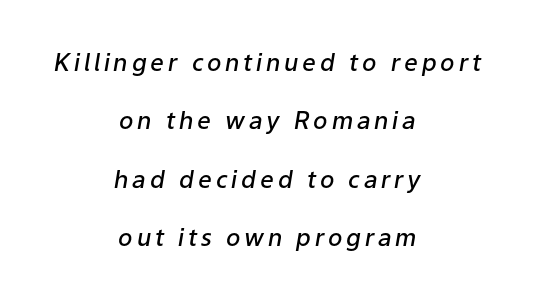
Only glyphs here, with clear space below each row. The strokes are fattened partway — semibold, not bold. This block would shrink considerably if given ordinary leading; it's expanded now. Compared with a flush-left layout, this one balances lines on the center instead. Designer's note — italics engaged.
